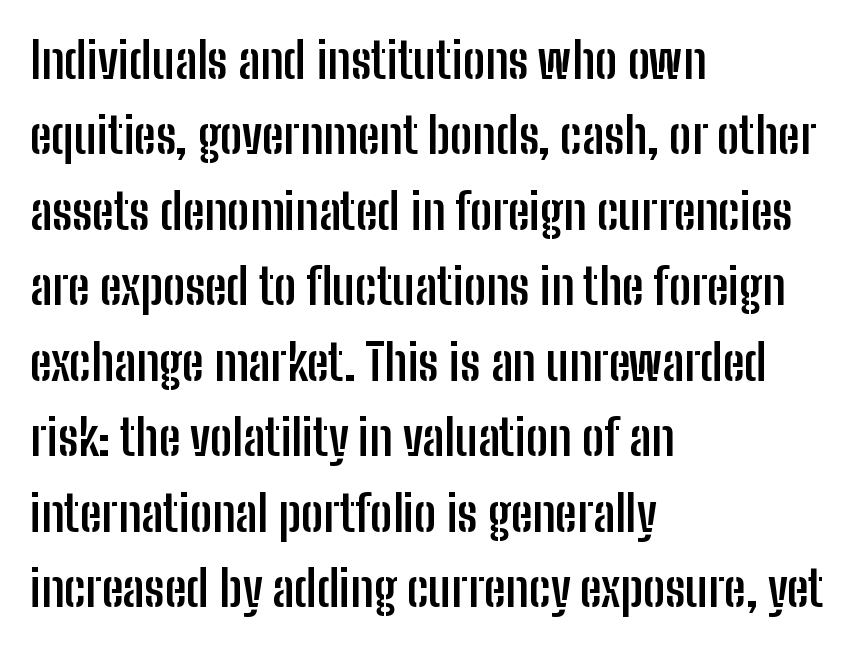
{"serif": "no", "italic": "no", "bold": "yes", "weight": "semibold", "width": "condensed", "stroke_contrast": "low", "x_height": "medium", "monospaced": "no", "underline": "no", "align": "left", "line_spacing": "normal", "line_spacing_ratio": 1.54, "letter_spacing": "normal", "letter_spacing_em": 0.0, "glyph_px": 49}
